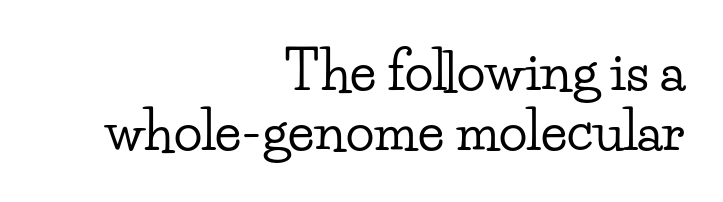
Q: Is the text italic (slanted)? A: No, it is upright.
Q: Is the typeface a serif or a sans-serif typeface? A: Serif.
Q: Is the text underlined? A: No.
Q: How is the paragraph aligned? A: Right-aligned.
Q: Is the spacing between letters normal or unusually wide? A: Normal.
Q: Is the spacing between lines tight, normal or loose? A: Tight.
Q: Width (condensed, normal, or wide)? A: Wide.
Q: Stroke contrast? A: Low.
Q: x-height? A: Small.
Q: Monospaced? A: No.
